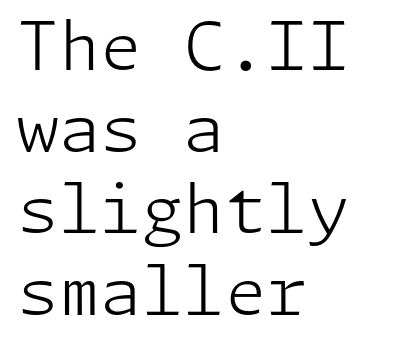
{"serif": "no", "italic": "no", "bold": "no", "weight": "light", "width": "normal", "stroke_contrast": "low", "x_height": "medium", "underline": "no", "align": "left", "line_spacing_ratio": 1.22, "letter_spacing": "normal", "letter_spacing_em": 0.0, "glyph_px": 67}
